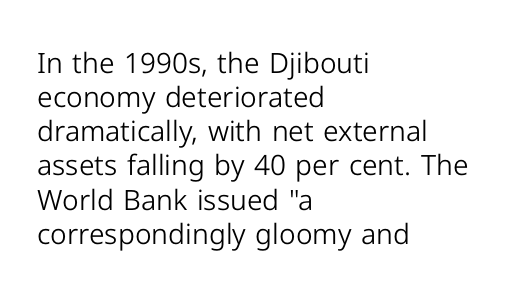
Q: Is the text bold? A: No.
Q: Is the text italic (slanted)? A: No, it is upright.
Q: Is the typeface a serif or a sans-serif typeface? A: Sans-serif.
Q: Is the text underlined? A: No.
Q: How is the paragraph aligned? A: Left-aligned.
Q: Is the spacing between letters normal or unusually wide? A: Normal.
Q: Width (condensed, normal, or wide)? A: Normal.
Q: Stroke contrast? A: Low.
Q: x-height? A: Medium.
Q: Monospaced? A: No.
